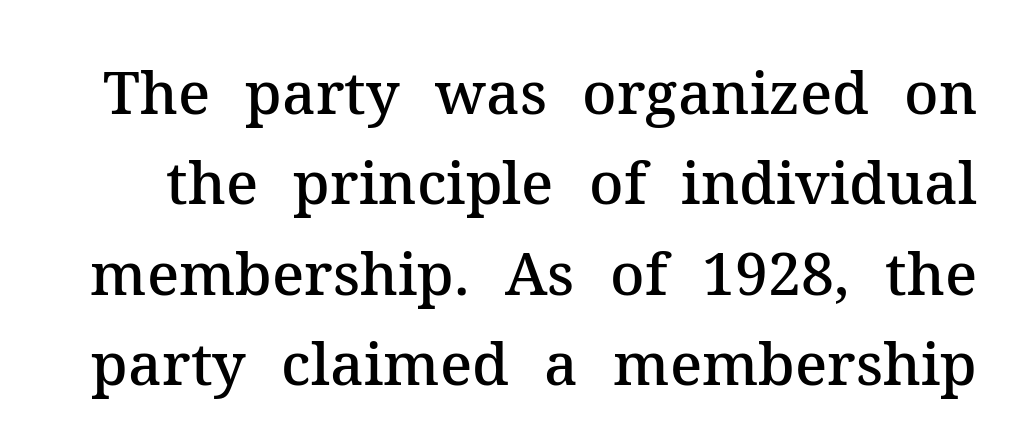
{"serif": "yes", "italic": "no", "bold": "semi", "weight": "semibold", "width": "normal", "stroke_contrast": "medium", "x_height": "medium", "monospaced": "no", "underline": "no", "line_spacing": "normal", "line_spacing_ratio": 1.53, "letter_spacing": "normal", "letter_spacing_em": 0.0, "glyph_px": 59}
